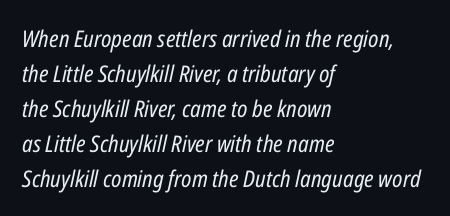
Q: Is the text bold? A: No.
Q: Is the text italic (slanted)? A: Yes, it leans right by about 12 degrees.
Q: Is the text underlined? A: No.
Q: How is the paragraph aligned? A: Left-aligned.
Q: Is the spacing between letters normal or unusually wide? A: Normal.
Q: Is the spacing between lines tight, normal or loose? A: Normal.
